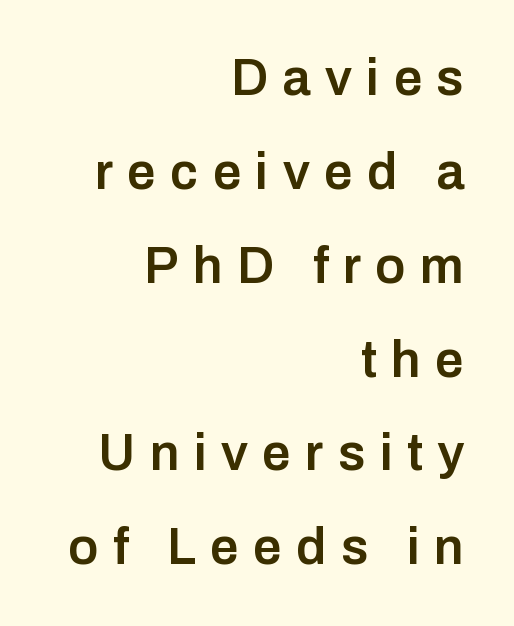
What kind of face is this? One without serifs — a sans. Spacing between characters has been opened up far beyond the box default. A flush-right, rag-left setting is used for this passage. Its strokes are somewhat broadened, the hallmark of semibold type.
